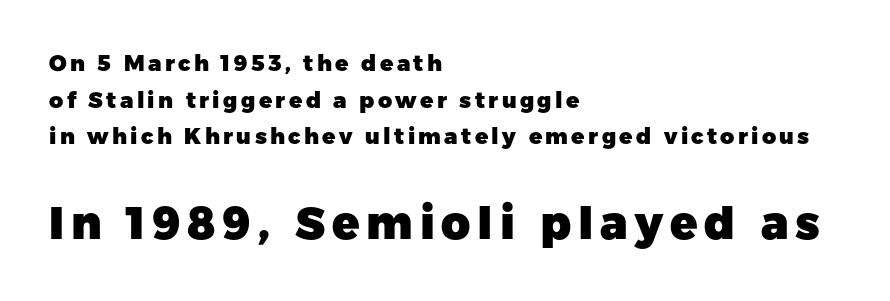
{"serif": "no", "italic": "no", "bold": "yes", "weight": "heavy", "width": "normal", "stroke_contrast": "low", "x_height": "medium", "monospaced": "no", "underline": "no", "align": "left", "line_spacing": "normal", "line_spacing_ratio": 1.67, "larger_block": "second", "size_ratio": 2.05, "glyph_px": 45}
